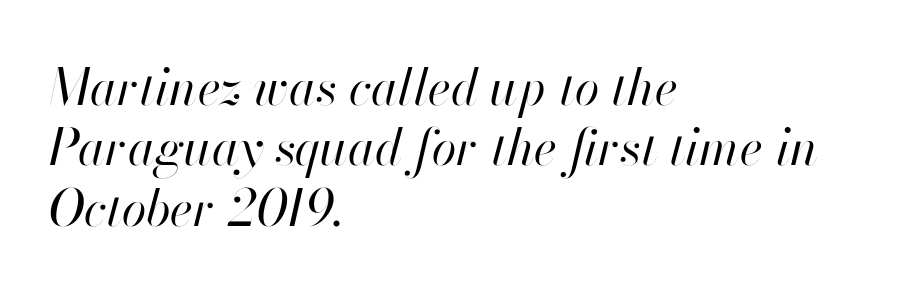
The image shows 50 px regular-weight type, italic (leaning right); set left-aligned, line spacing 1.21x, normal letter spacing, not underlined; high stroke contrast and a small x-height.
